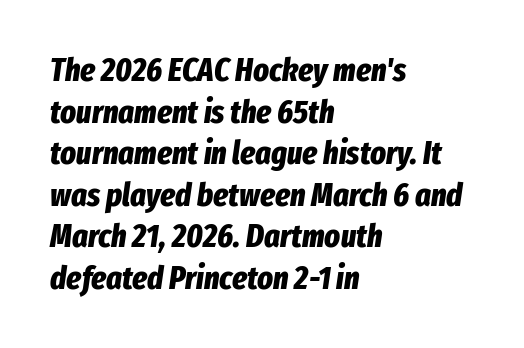
Q: Is the text bold? A: Yes.
Q: Is the text italic (slanted)? A: Yes, it leans right by about 8 degrees.
Q: Is the text underlined? A: No.
Q: How is the paragraph aligned? A: Left-aligned.
Q: Is the spacing between letters normal or unusually wide? A: Normal.
Q: Is the spacing between lines tight, normal or loose? A: Normal.
Q: Width (condensed, normal, or wide)? A: Condensed.
Q: Stroke contrast? A: Low.
Q: x-height? A: Medium.
Q: Monospaced? A: No.
